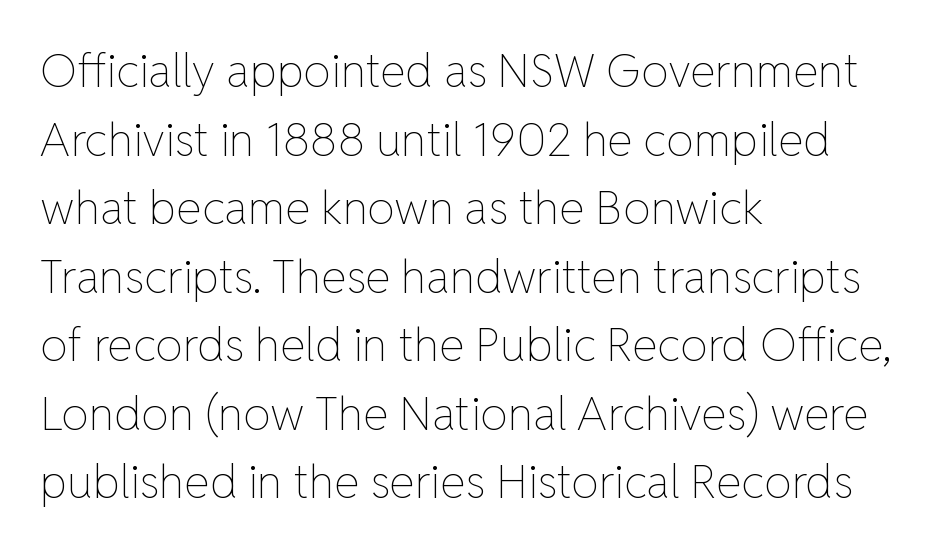
Q: Is the text bold? A: No.
Q: Is the text italic (slanted)? A: No, it is upright.
Q: Is the text underlined? A: No.
Q: How is the paragraph aligned? A: Left-aligned.
Q: Is the spacing between letters normal or unusually wide? A: Normal.
Q: Is the spacing between lines tight, normal or loose? A: Normal.
Q: Width (condensed, normal, or wide)? A: Normal.
Q: Stroke contrast? A: Low.
Q: x-height? A: Medium.
Q: Monospaced? A: No.
